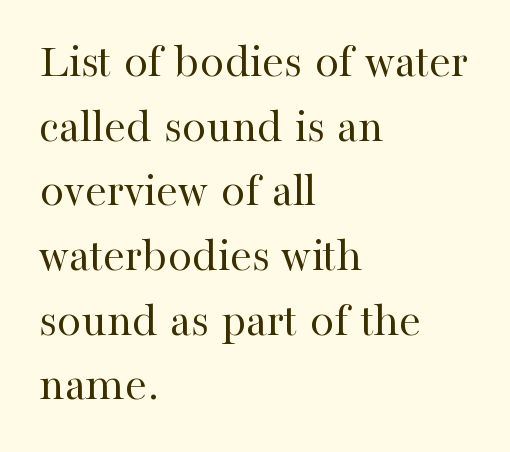
Q: Is the text bold? A: No.
Q: Is the text italic (slanted)? A: No, it is upright.
Q: Is the typeface a serif or a sans-serif typeface? A: Serif.
Q: Is the text underlined? A: No.
Q: How is the paragraph aligned? A: Left-aligned.
Q: Is the spacing between letters normal or unusually wide? A: Normal.
Q: Is the spacing between lines tight, normal or loose? A: Normal.
Q: Width (condensed, normal, or wide)? A: Normal.
Q: Stroke contrast? A: High.
Q: x-height? A: Medium.
Q: Monospaced? A: No.
